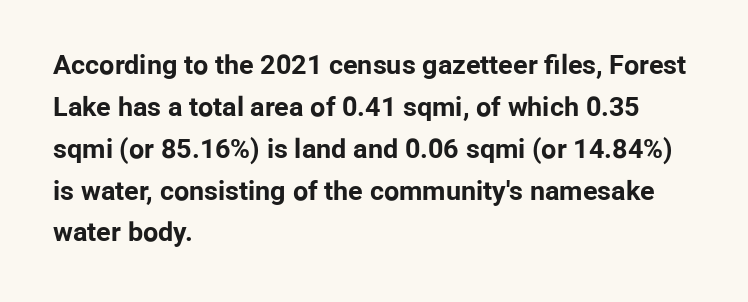
The image shows 27 px bold type, upright; set left-aligned, normal line spacing (1.55x), normal letter spacing, not underlined.
